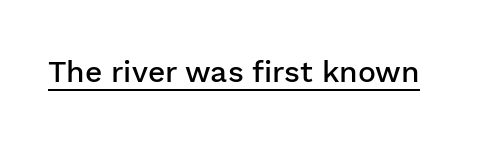
Serif or sans? Sans — the stroke terminals are bare. The passage shown is typed in a proportional face where columns would drift. How are the letters spaced? Ordinarily, with no added tracking. A somewhat darkened texture: the type is semibold rather than bold. The face used here appears with an underline applied. The type sits square on the baseline with zero lean.
